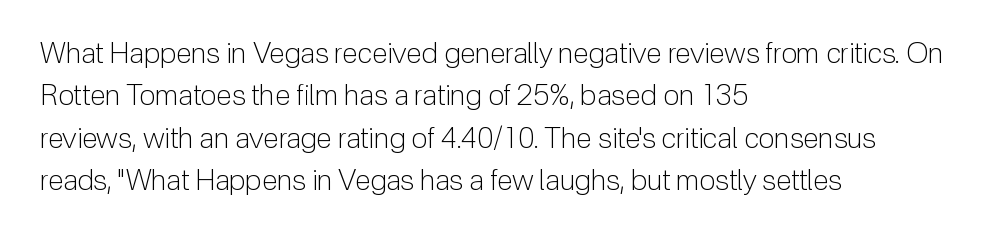
These glyphs show unthickened strokes, regular width or finer. Note the varied advance widths — an 'i' is clearly narrower than an 'm'. In terms of letterspacing, this is plain default setting. When letters stand straight like this, we call the style roman or upright. These lines are set flush left with a ragged right edge.
